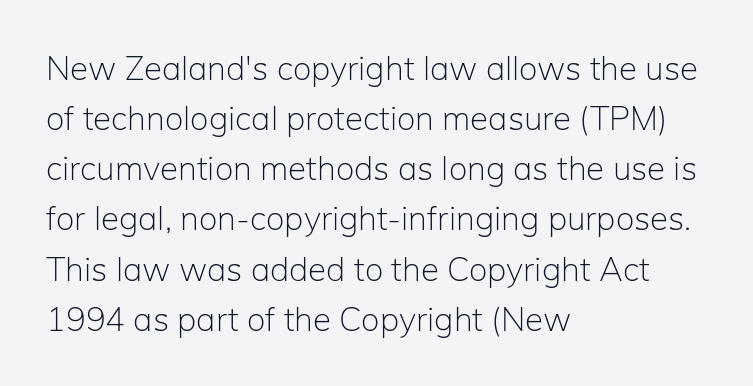
Q: Is the text bold? A: No.
Q: Is the text italic (slanted)? A: No, it is upright.
Q: Is the typeface a serif or a sans-serif typeface? A: Sans-serif.
Q: Is the text underlined? A: No.
Q: How is the paragraph aligned? A: Left-aligned.
Q: Is the spacing between letters normal or unusually wide? A: Normal.
Q: Is the spacing between lines tight, normal or loose? A: Normal.
Q: Width (condensed, normal, or wide)? A: Normal.
Q: Stroke contrast? A: Low.
Q: x-height? A: Medium.
Q: Monospaced? A: No.
